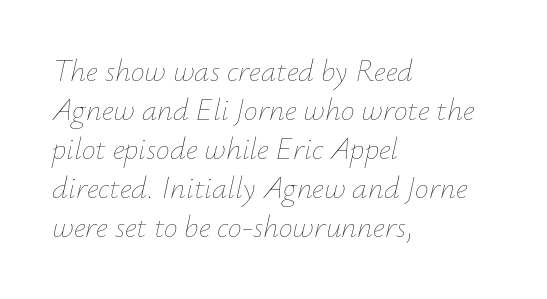
The image shows 31 px thin type, italic (leaning right); set left-aligned, normal line spacing (1.26x), normal letter spacing, not underlined; low stroke contrast and a small x-height.
